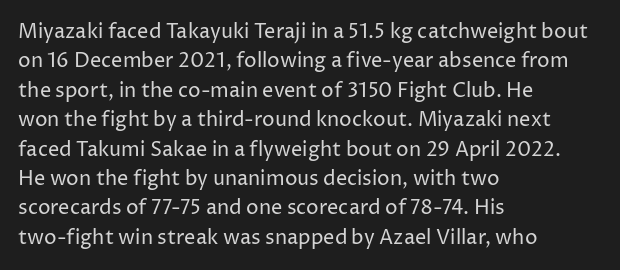
Look at the tracking — it's just the regular setting, nothing added. This sample keeps an unexceptional amount of space between lines. A typesetter would mark this as roman, not italic. Each row of text sits above clean, open space. Ink coverage per letter is moderate at most. This rendering uses left alignment, leaving the right contour irregular.
